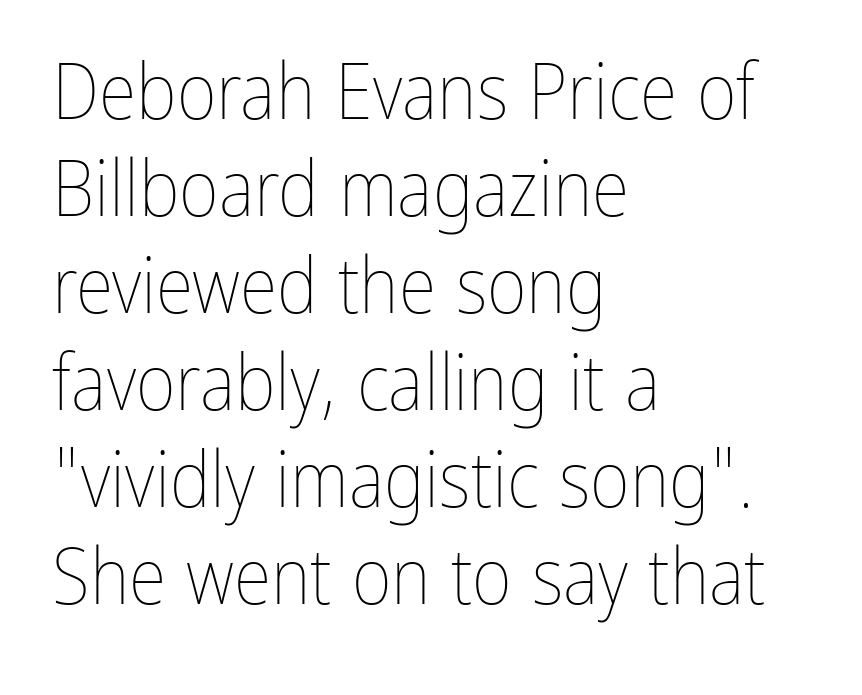
The image shows 77 px thin, condensed type, upright; set left-aligned, normal line spacing (1.26x), normal letter spacing, not underlined; low stroke contrast and a medium x-height.
